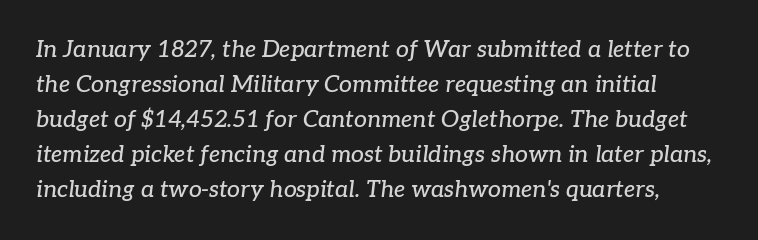
The image shows 23 px text type, italic (leaning right); set normal line spacing (1.52x), normal letter spacing, not underlined.
